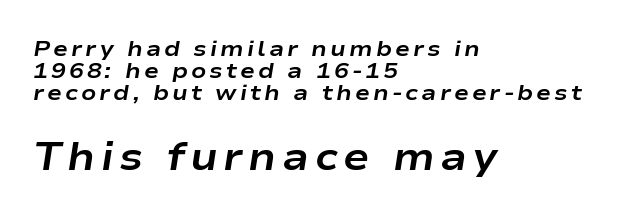
{"italic": "yes", "lean": "right", "slant_degrees": 9, "bold": "yes", "weight": "bold", "width": "wide", "stroke_contrast": "low", "x_height": "medium", "monospaced": "no", "underline": "no", "align": "left", "line_spacing": "tight", "line_spacing_ratio": 1.0, "larger_block": "second", "size_ratio": 1.77, "glyph_px": 39}
